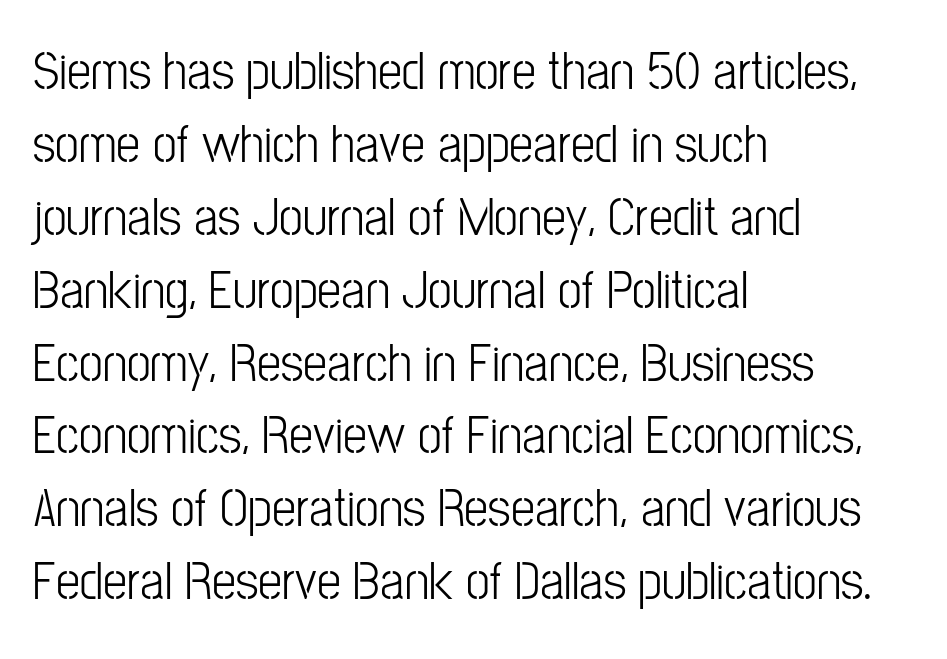
The image shows 54 px condensed sans-serif type, upright; set left-aligned, normal line spacing (1.35x), normal letter spacing, not underlined; low stroke contrast and a medium x-height.
